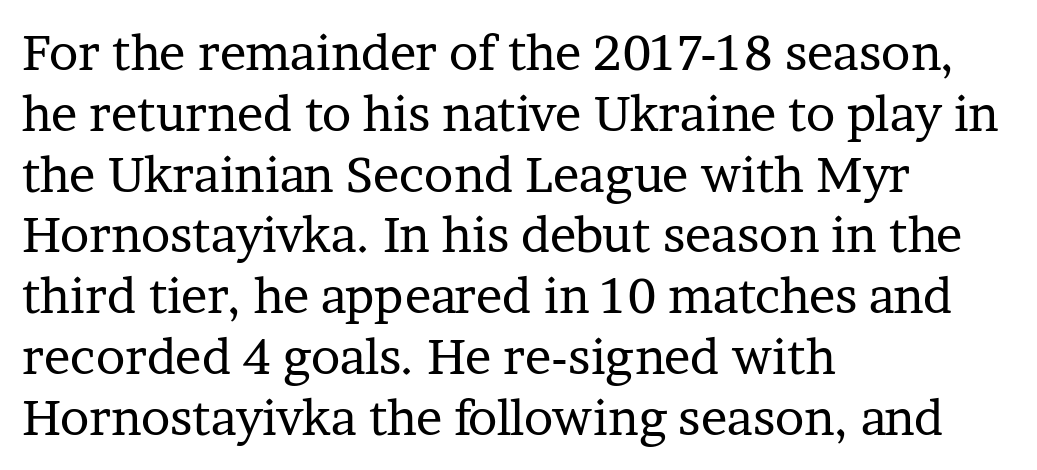
Q: Is the text bold? A: No.
Q: Is the text italic (slanted)? A: No, it is upright.
Q: Is the typeface a serif or a sans-serif typeface? A: Serif.
Q: Is the text underlined? A: No.
Q: How is the paragraph aligned? A: Left-aligned.
Q: Is the spacing between letters normal or unusually wide? A: Normal.
Q: Width (condensed, normal, or wide)? A: Normal.
Q: Stroke contrast? A: Low.
Q: x-height? A: Medium.
Q: Monospaced? A: No.
